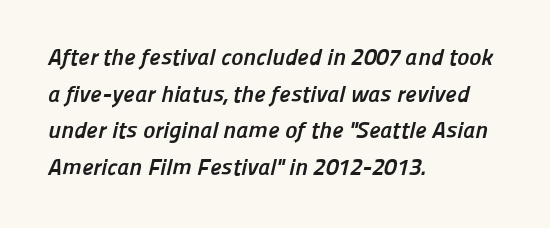
Q: Is the text bold? A: Yes.
Q: Is the text underlined? A: No.
Q: How is the paragraph aligned? A: Left-aligned.
Q: Is the spacing between letters normal or unusually wide? A: Normal.
Q: Is the spacing between lines tight, normal or loose? A: Normal.
